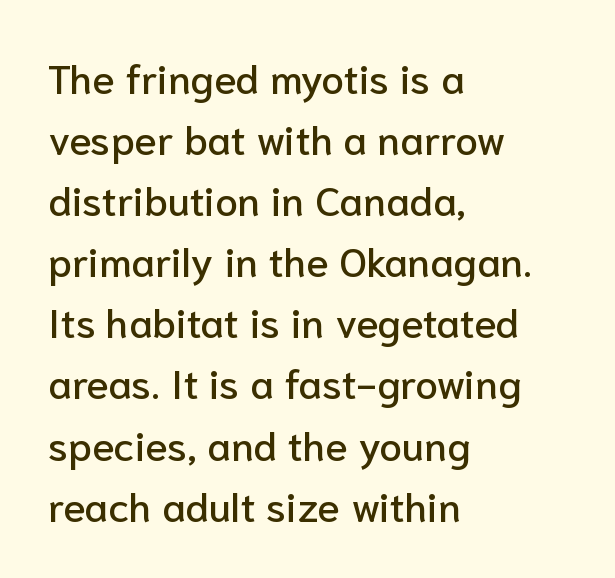
Q: Is the text italic (slanted)? A: No, it is upright.
Q: Is the typeface a serif or a sans-serif typeface? A: Sans-serif.
Q: Is the text underlined? A: No.
Q: How is the paragraph aligned? A: Left-aligned.
Q: Is the spacing between letters normal or unusually wide? A: Normal.
Q: Is the spacing between lines tight, normal or loose? A: Normal.
Q: Width (condensed, normal, or wide)? A: Normal.
Q: Stroke contrast? A: Low.
Q: x-height? A: Medium.
Q: Monospaced? A: No.
